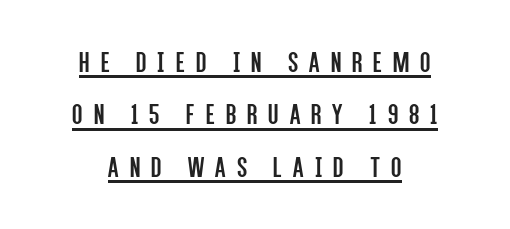
Caption: face not bold, strokes unweighted. No italicization has been applied; the sample stays upright. Notice how the passage keeps no hard edge, just a central spine. Loose tracking; the words dissolve into strings of separated letters. Nothing sits at the stroke ends, so this counts as sans-serif. Beneath each row of characters lies a ruled line.
